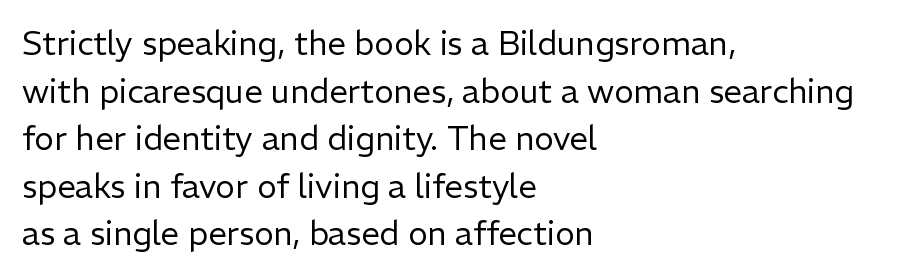
Q: Is the text bold? A: No.
Q: Is the text italic (slanted)? A: No, it is upright.
Q: Is the typeface a serif or a sans-serif typeface? A: Sans-serif.
Q: Is the text underlined? A: No.
Q: How is the paragraph aligned? A: Left-aligned.
Q: Is the spacing between letters normal or unusually wide? A: Normal.
Q: Is the spacing between lines tight, normal or loose? A: Normal.
Q: Width (condensed, normal, or wide)? A: Normal.
Q: Stroke contrast? A: Low.
Q: x-height? A: Medium.
Q: Monospaced? A: No.
